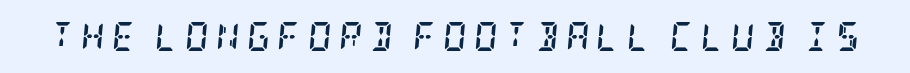
The image shows 29 px semibold, condensed serif type, italic (leaning right); set unusually wide letter spacing (+0.24 em), not underlined; low stroke contrast and a large x-height.
